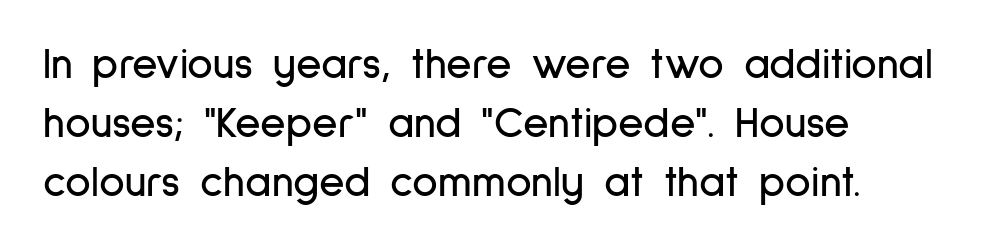
Baseline-to-baseline distance is the conventional proportion of letter height. You could not count columns in this text — the font is proportionally spaced. Rendered with straight, roman letterforms. In terms of letterspacing, this is plain default setting. Observe the absence of serifs on each vertical stroke in this sample. This sample is left-justified, so line endings fall wherever the words run out.
